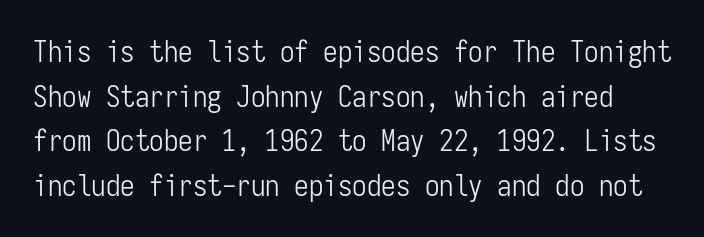
{"serif": "no", "italic": "no", "bold": "no", "weight": "light", "width": "condensed", "stroke_contrast": "low", "x_height": "medium", "monospaced": "yes", "underline": "no", "line_spacing": "normal", "line_spacing_ratio": 1.54, "letter_spacing": "normal", "letter_spacing_em": 0.0, "glyph_px": 29}
